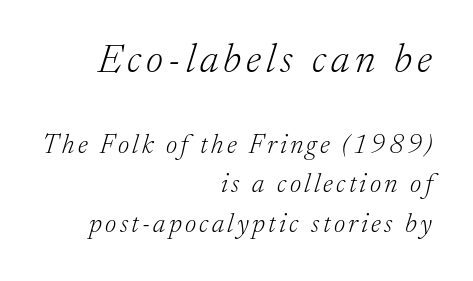
The image shows 41 px light serif type, italic (leaning right); set right-aligned, normal line spacing (1.45x), not underlined; the first (top) block is 1.52x larger; low stroke contrast and a medium x-height.
